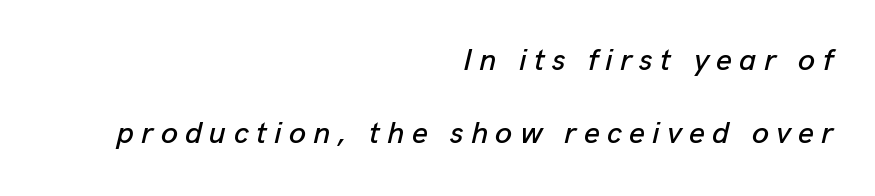
Q: Is the text italic (slanted)? A: Yes, it leans right by about 13 degrees.
Q: Is the text underlined? A: No.
Q: How is the paragraph aligned? A: Right-aligned.
Q: Is the spacing between letters normal or unusually wide? A: Unusually wide.
Q: Is the spacing between lines tight, normal or loose? A: Loose.
Q: Width (condensed, normal, or wide)? A: Normal.
Q: Stroke contrast? A: Low.
Q: x-height? A: Medium.
Q: Monospaced? A: No.
